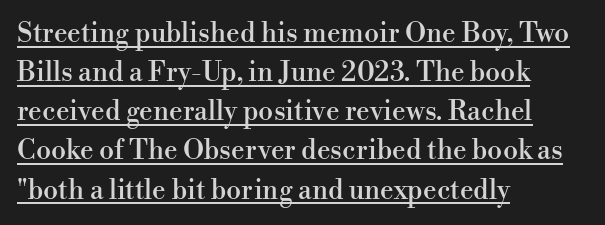
Q: Is the text italic (slanted)? A: No, it is upright.
Q: Is the text underlined? A: Yes.
Q: How is the paragraph aligned? A: Left-aligned.
Q: Is the spacing between letters normal or unusually wide? A: Normal.
Q: Is the spacing between lines tight, normal or loose? A: Normal.
